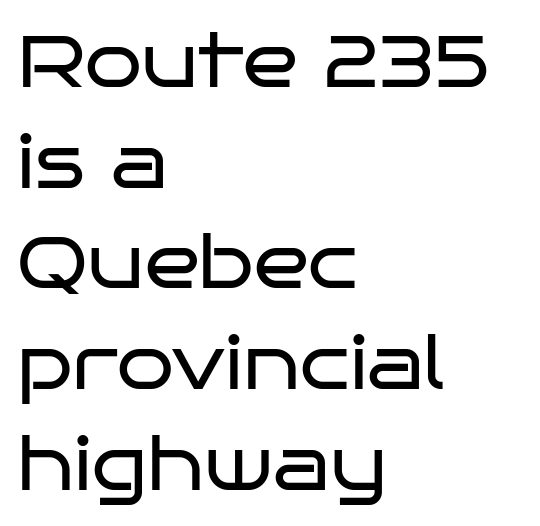
{"serif": "no", "italic": "no", "bold": "no", "weight": "regular", "width": "wide", "stroke_contrast": "low", "x_height": "large", "monospaced": "no", "underline": "no", "align": "left", "line_spacing": "normal", "line_spacing_ratio": 1.38, "letter_spacing": "normal", "letter_spacing_em": 0.0, "glyph_px": 73}
